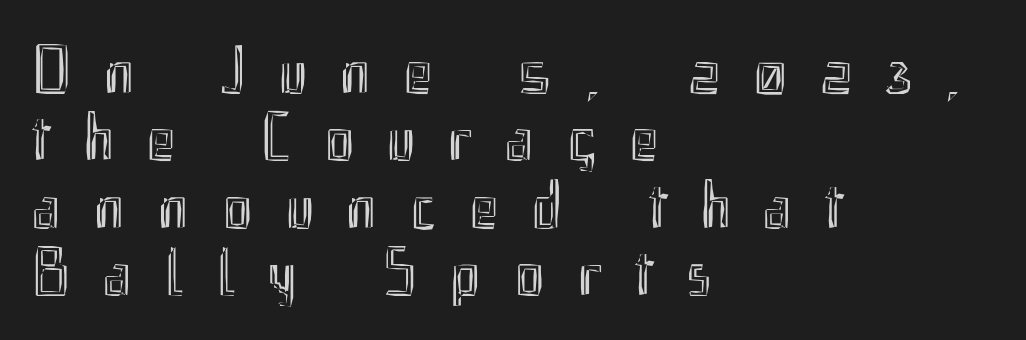
The image shows 68 px condensed type, upright; set left-aligned, tight line spacing (0.99x), unusually wide letter spacing (+0.49 em), not underlined; a small x-height.
